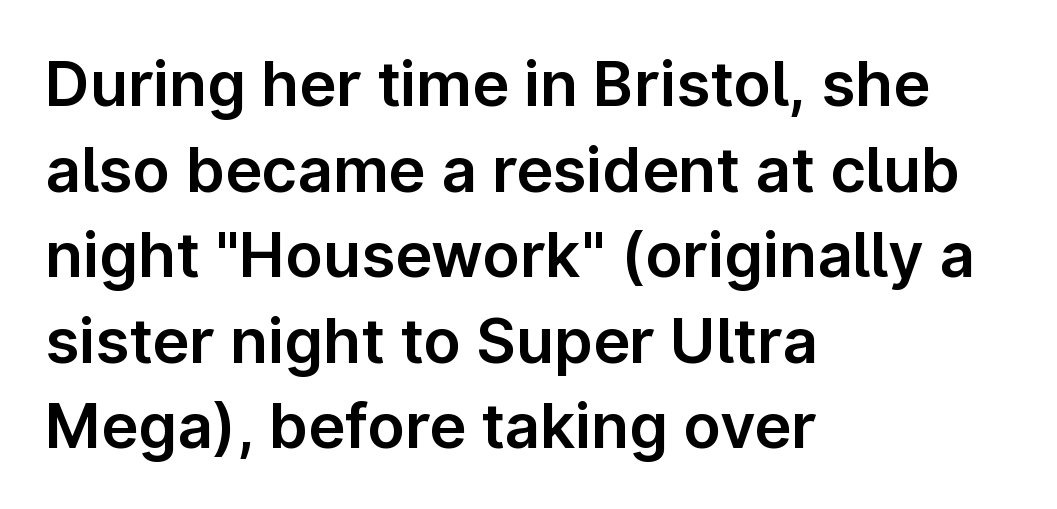
Q: Is the text italic (slanted)? A: No, it is upright.
Q: Is the typeface a serif or a sans-serif typeface? A: Sans-serif.
Q: Is the text underlined? A: No.
Q: How is the paragraph aligned? A: Left-aligned.
Q: Is the spacing between letters normal or unusually wide? A: Normal.
Q: Is the spacing between lines tight, normal or loose? A: Normal.
Q: Width (condensed, normal, or wide)? A: Normal.
Q: Stroke contrast? A: Low.
Q: x-height? A: Medium.
Q: Monospaced? A: No.
